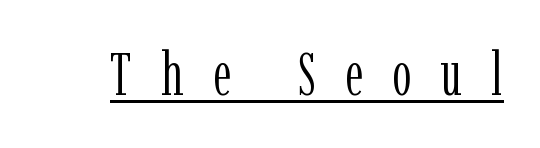
The image shows 61 px light, condensed serif type, upright; set unusually wide letter spacing (+0.48 em), underlined; low stroke contrast and a medium x-height.
